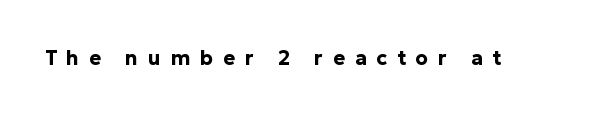
Q: Is the text bold? A: Yes.
Q: Is the text italic (slanted)? A: No, it is upright.
Q: Is the text underlined? A: No.
Q: Is the spacing between letters normal or unusually wide? A: Unusually wide.
